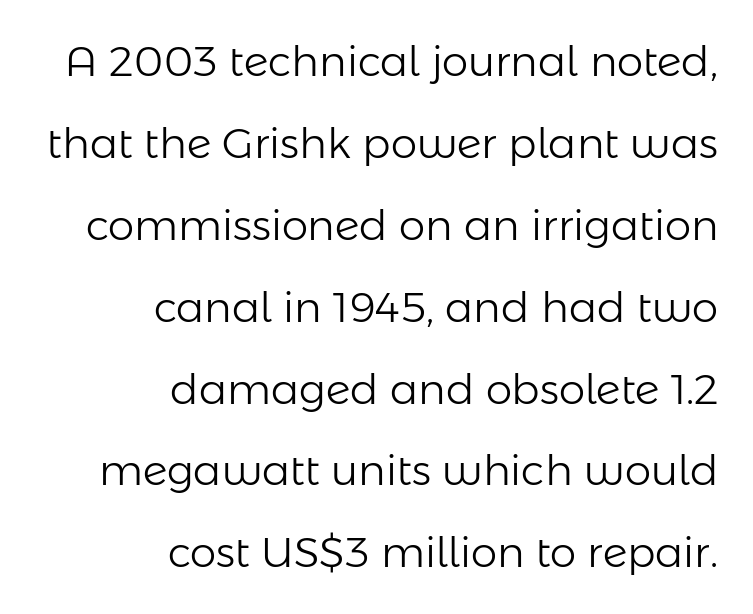
Q: Is the text bold? A: No.
Q: Is the text italic (slanted)? A: No, it is upright.
Q: Is the typeface a serif or a sans-serif typeface? A: Sans-serif.
Q: Is the text underlined? A: No.
Q: How is the paragraph aligned? A: Right-aligned.
Q: Is the spacing between letters normal or unusually wide? A: Normal.
Q: Is the spacing between lines tight, normal or loose? A: Loose.
Q: Width (condensed, normal, or wide)? A: Normal.
Q: Stroke contrast? A: Low.
Q: x-height? A: Medium.
Q: Monospaced? A: No.
